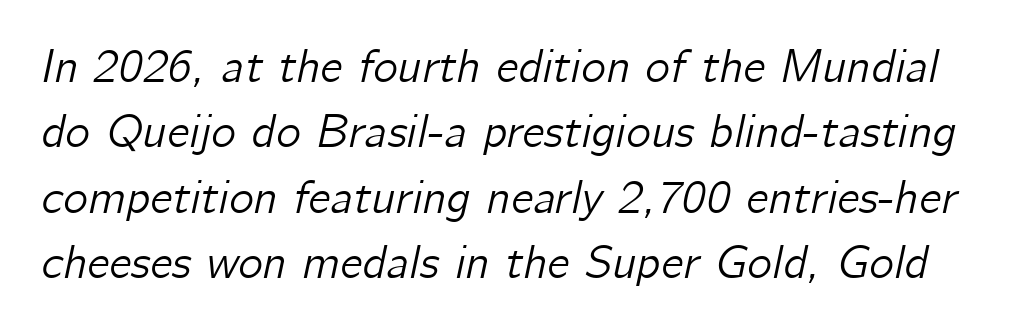
Q: Is the text italic (slanted)? A: Yes, it leans right by about 12 degrees.
Q: Is the text underlined? A: No.
Q: Is the spacing between letters normal or unusually wide? A: Normal.
Q: Is the spacing between lines tight, normal or loose? A: Normal.
Q: Width (condensed, normal, or wide)? A: Normal.
Q: Stroke contrast? A: Low.
Q: x-height? A: Medium.
Q: Monospaced? A: No.
